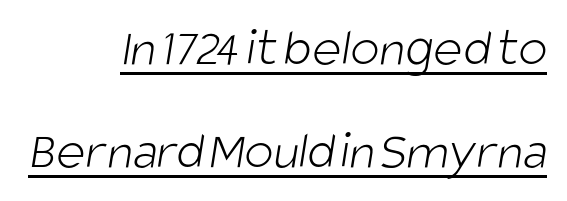
Q: Is the text bold? A: No.
Q: Is the typeface a serif or a sans-serif typeface? A: Sans-serif.
Q: Is the text underlined? A: Yes.
Q: How is the paragraph aligned? A: Right-aligned.
Q: Is the spacing between letters normal or unusually wide? A: Normal.
Q: Width (condensed, normal, or wide)? A: Condensed.
Q: Stroke contrast? A: Low.
Q: x-height? A: Large.
Q: Monospaced? A: No.
